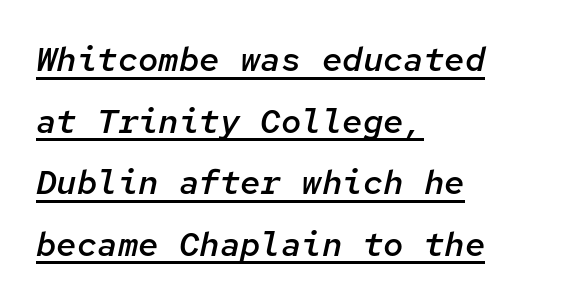
The image shows 34 px semibold type, italic (leaning right), monospaced; set left-aligned, line spacing 1.81x, normal letter spacing, underlined; low stroke contrast and a medium x-height.
